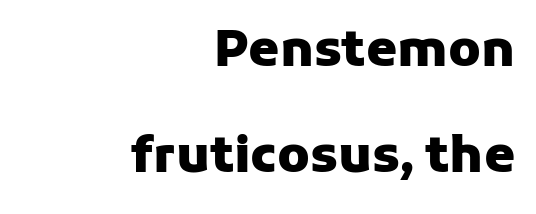
{"serif": "no", "italic": "no", "bold": "yes", "weight": "heavy", "width": "normal", "stroke_contrast": "low", "x_height": "medium", "monospaced": "no", "underline": "no", "align": "right", "line_spacing": "loose", "line_spacing_ratio": 2.13, "letter_spacing": "normal", "letter_spacing_em": 0.0, "glyph_px": 50}
